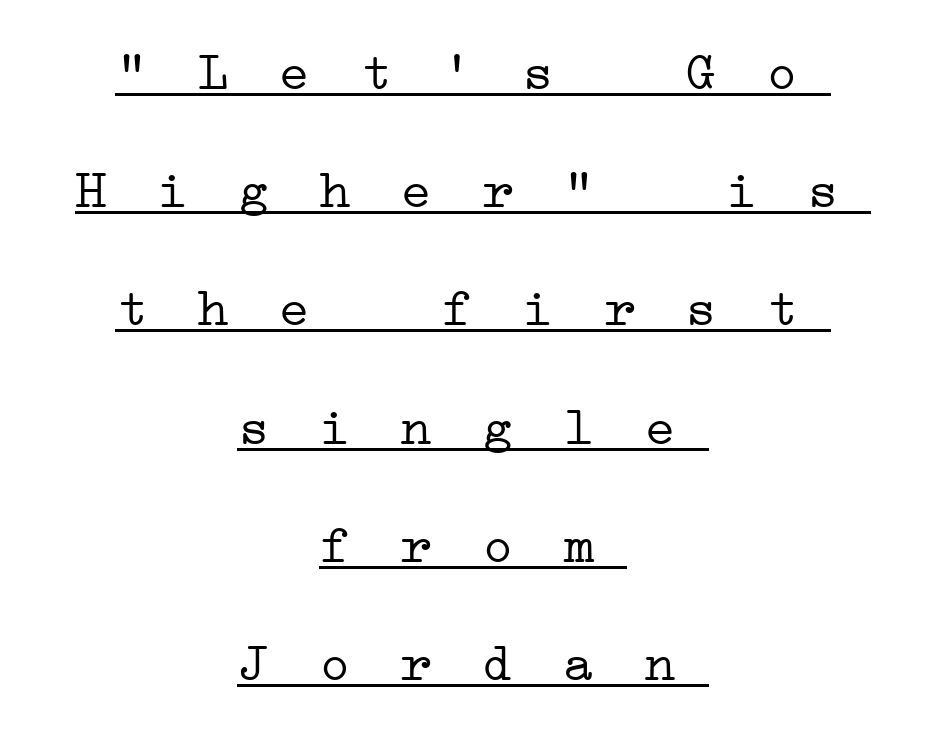
The image shows 53 px light, wide serif type, monospaced; set centered, loose line spacing (2.23x), unusually wide letter spacing (+0.33 em), underlined; low stroke contrast and a medium x-height.
